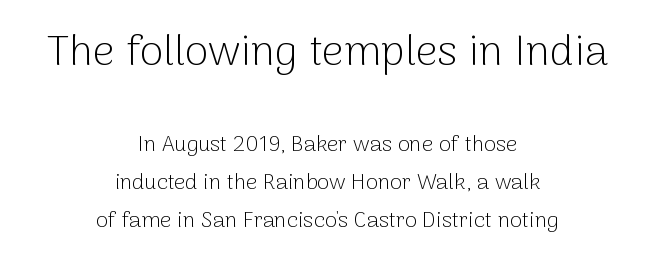
The image shows 43 px light sans-serif type, upright; set centered, line spacing 1.73x, normal letter spacing, not underlined; the first (top) block is 1.95x larger; low stroke contrast and a medium x-height.
